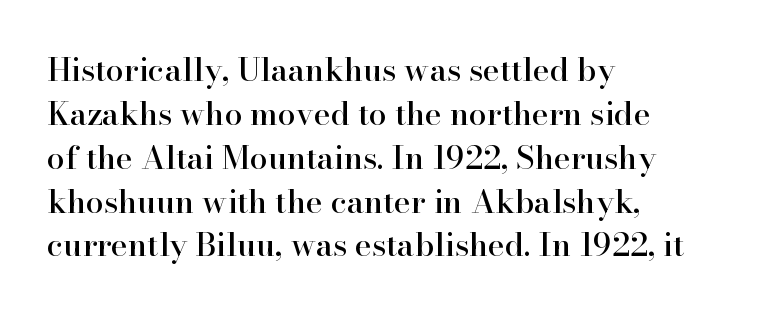
The image shows 32 px serif type, upright; set left-aligned, normal line spacing (1.37x), normal letter spacing, not underlined; high stroke contrast and a small x-height.
